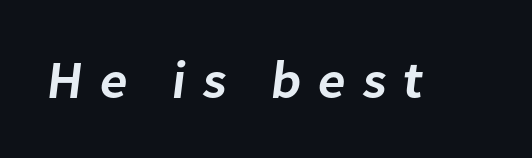
The image shows 53 px semibold sans-serif type; set unusually wide letter spacing (+0.31 em), not underlined; low stroke contrast and a medium x-height.
